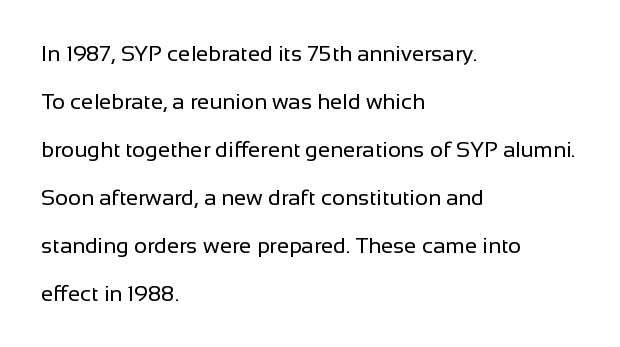
Q: Is the text bold? A: No.
Q: Is the text italic (slanted)? A: No, it is upright.
Q: Is the text underlined? A: No.
Q: How is the paragraph aligned? A: Left-aligned.
Q: Is the spacing between letters normal or unusually wide? A: Normal.
Q: Is the spacing between lines tight, normal or loose? A: Loose.
